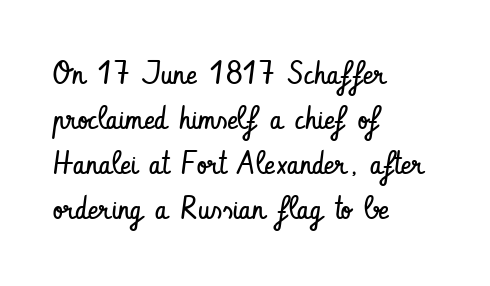
A typesetter would call this proportional, since set widths differ per character. The typeface has the unassuming heft of standard copy or less. Where is the straight margin? On the left. This block has exactly the height ordinary leading produces. The glyphs in this specimen are sans serif. The gaps between neighbouring characters are ordinary and unremarkable.
